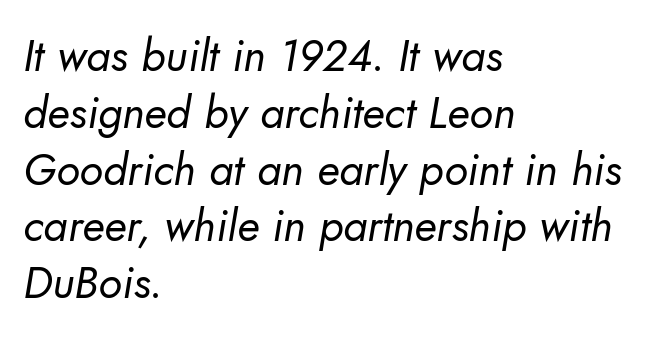
The image shows 44 px regular-weight sans-serif type; set left-aligned, normal line spacing (1.29x), normal letter spacing, not underlined; low stroke contrast and a small x-height.
